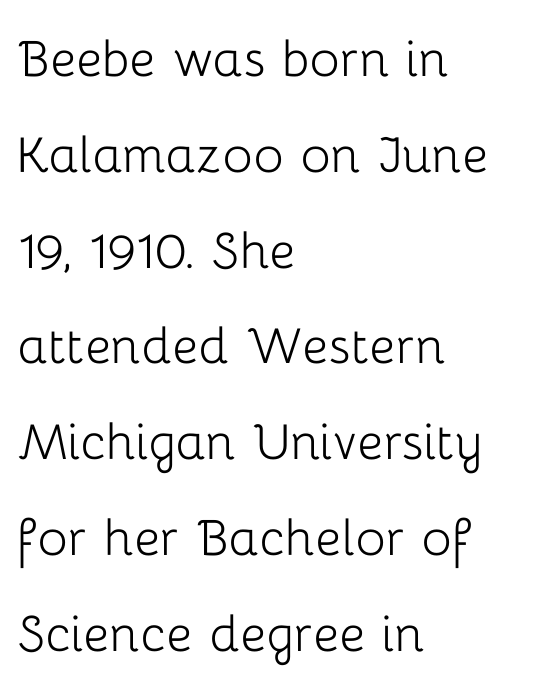
The image shows 63 px light sans-serif type, upright; set left-aligned, normal line spacing (1.52x), normal letter spacing, not underlined; low stroke contrast and a medium x-height.
